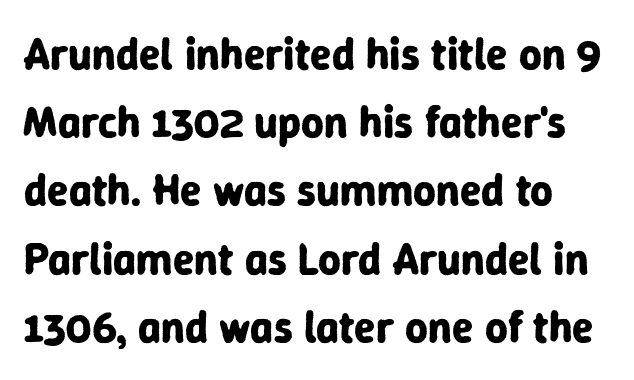
Q: Is the text bold? A: Yes.
Q: Is the text italic (slanted)? A: No, it is upright.
Q: Is the typeface a serif or a sans-serif typeface? A: Sans-serif.
Q: Is the text underlined? A: No.
Q: Is the spacing between letters normal or unusually wide? A: Normal.
Q: Is the spacing between lines tight, normal or loose? A: Normal.
Q: Width (condensed, normal, or wide)? A: Normal.
Q: Stroke contrast? A: Low.
Q: x-height? A: Medium.
Q: Monospaced? A: No.
